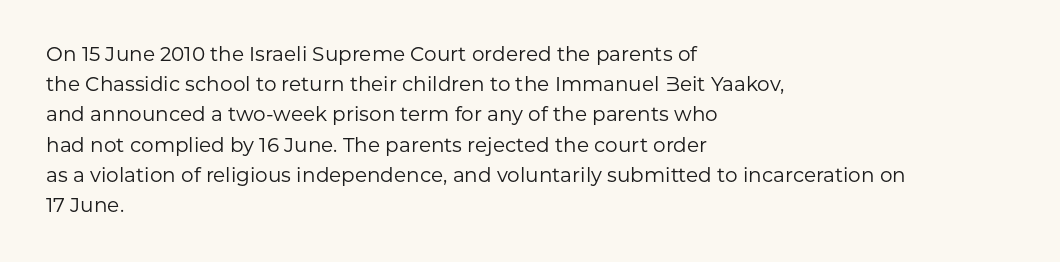
The image shows 20 px text type, upright; set left-aligned, normal line spacing (1.51x), normal letter spacing, not underlined.
